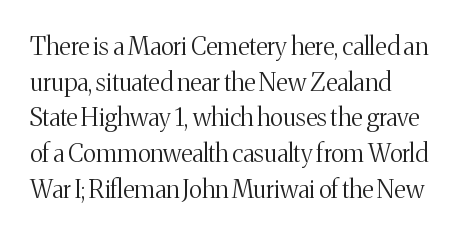
Q: Is the text bold? A: No.
Q: Is the text italic (slanted)? A: No, it is upright.
Q: Is the text underlined? A: No.
Q: How is the paragraph aligned? A: Left-aligned.
Q: Is the spacing between letters normal or unusually wide? A: Normal.
Q: Is the spacing between lines tight, normal or loose? A: Normal.
